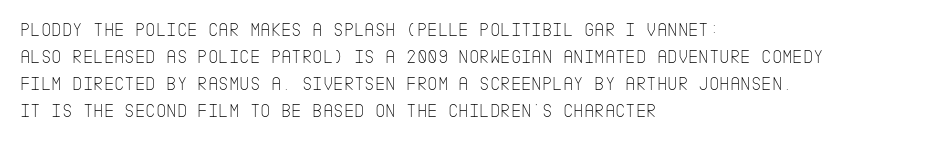
{"italic": "no", "bold": "no", "underline": "no", "align": "left", "line_spacing": "normal", "line_spacing_ratio": 1.35, "letter_spacing": "normal", "letter_spacing_em": 0.0, "glyph_px": 20}
